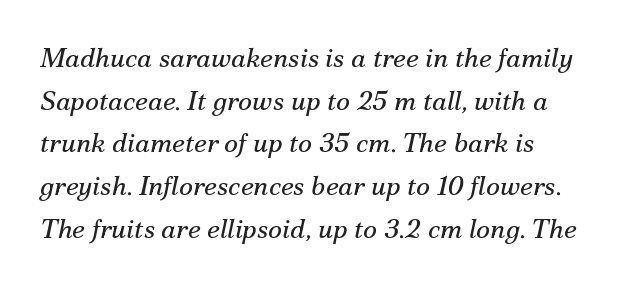
The image shows 27 px text type, italic (leaning right); set left-aligned, normal line spacing (1.58x), normal letter spacing, not underlined.
